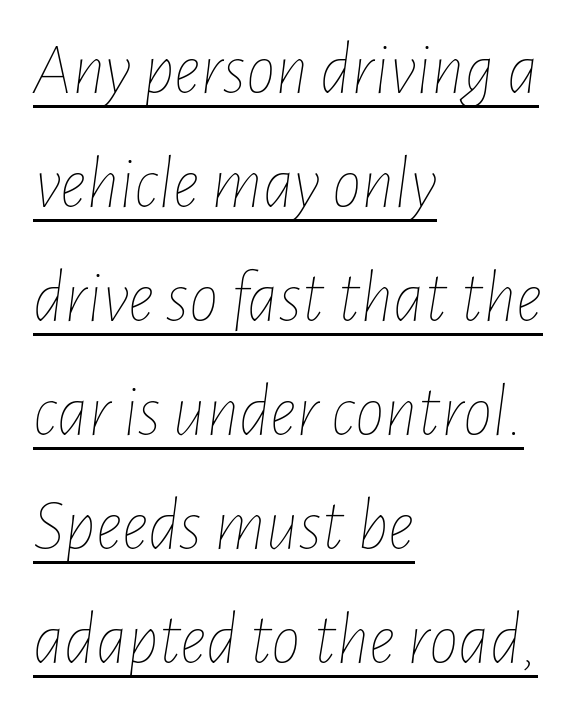
Q: Is the text bold? A: No.
Q: Is the text italic (slanted)? A: Yes, it leans right by about 7 degrees.
Q: Is the text underlined? A: Yes.
Q: How is the paragraph aligned? A: Left-aligned.
Q: Is the spacing between letters normal or unusually wide? A: Normal.
Q: Is the spacing between lines tight, normal or loose? A: Normal.
Q: Width (condensed, normal, or wide)? A: Condensed.
Q: Stroke contrast? A: Low.
Q: x-height? A: Medium.
Q: Monospaced? A: No.
